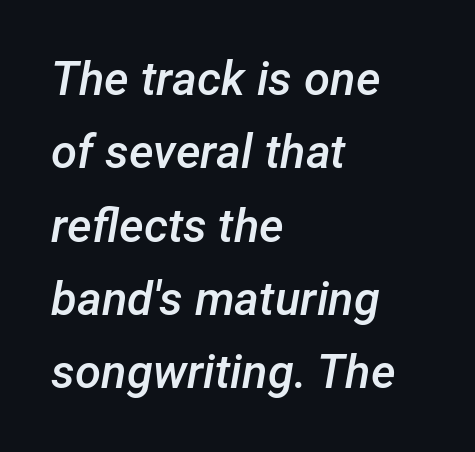
Q: Is the text bold? A: Semi-bold.
Q: Is the text italic (slanted)? A: Yes, it leans right by about 12 degrees.
Q: Is the text underlined? A: No.
Q: How is the paragraph aligned? A: Left-aligned.
Q: Is the spacing between letters normal or unusually wide? A: Normal.
Q: Is the spacing between lines tight, normal or loose? A: Normal.
Q: Width (condensed, normal, or wide)? A: Normal.
Q: Stroke contrast? A: Low.
Q: x-height? A: Medium.
Q: Monospaced? A: No.
